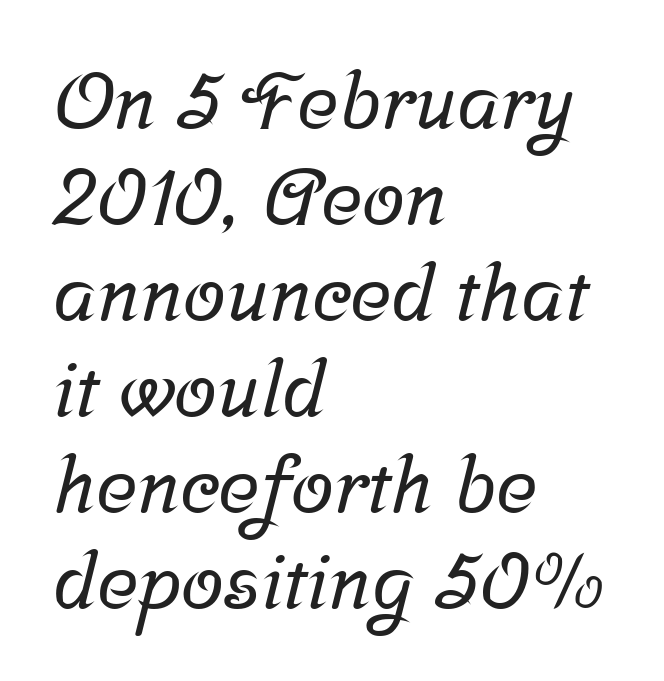
{"width": "normal", "stroke_contrast": "low", "x_height": "medium", "monospaced": "no", "underline": "no", "align": "left", "line_spacing_ratio": 1.23, "letter_spacing": "normal", "letter_spacing_em": 0.0, "glyph_px": 78}
